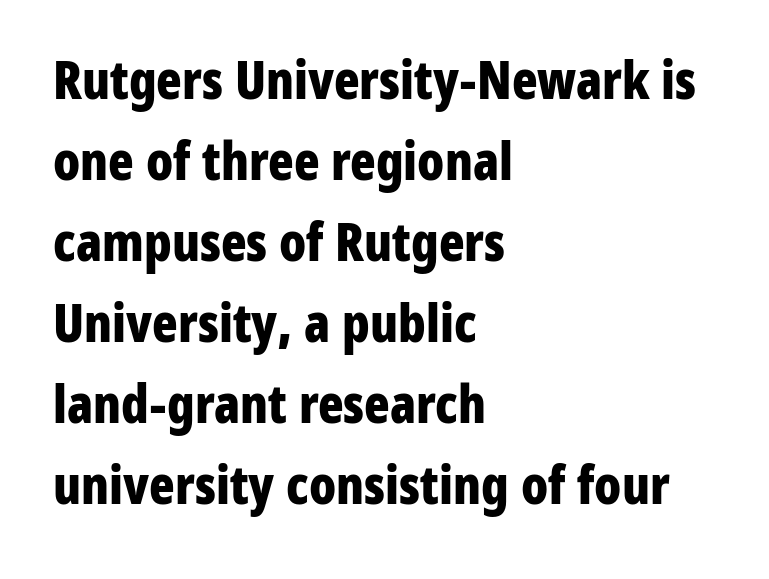
{"serif": "no", "italic": "no", "bold": "yes", "weight": "bold", "width": "condensed", "stroke_contrast": "low", "x_height": "medium", "monospaced": "no", "underline": "no", "align": "left", "line_spacing": "normal", "line_spacing_ratio": 1.53, "letter_spacing": "normal", "letter_spacing_em": 0.0, "glyph_px": 53}
